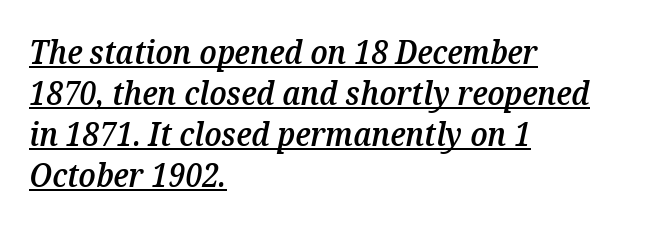
{"italic": "yes", "lean": "right", "slant_degrees": 12, "bold": "semi", "weight": "semibold", "width": "normal", "stroke_contrast": "medium", "x_height": "medium", "monospaced": "no", "underline": "yes", "align": "left", "line_spacing": "normal", "line_spacing_ratio": 1.28, "letter_spacing": "normal", "letter_spacing_em": 0.0, "glyph_px": 32}
